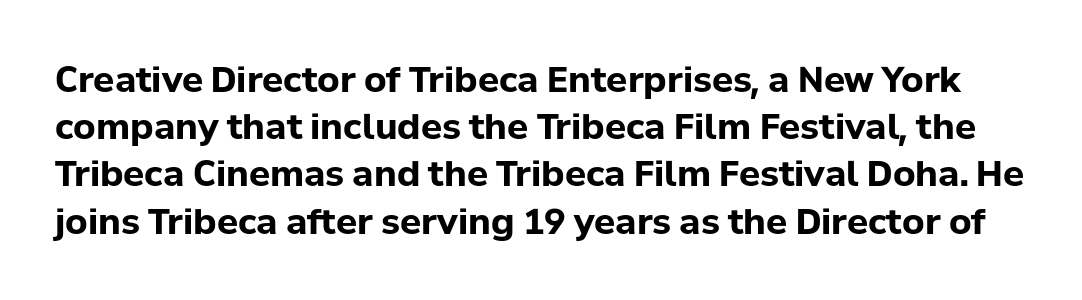
The image shows 35 px bold sans-serif type, upright; set normal line spacing (1.35x), normal letter spacing, not underlined; low stroke contrast and a medium x-height.
